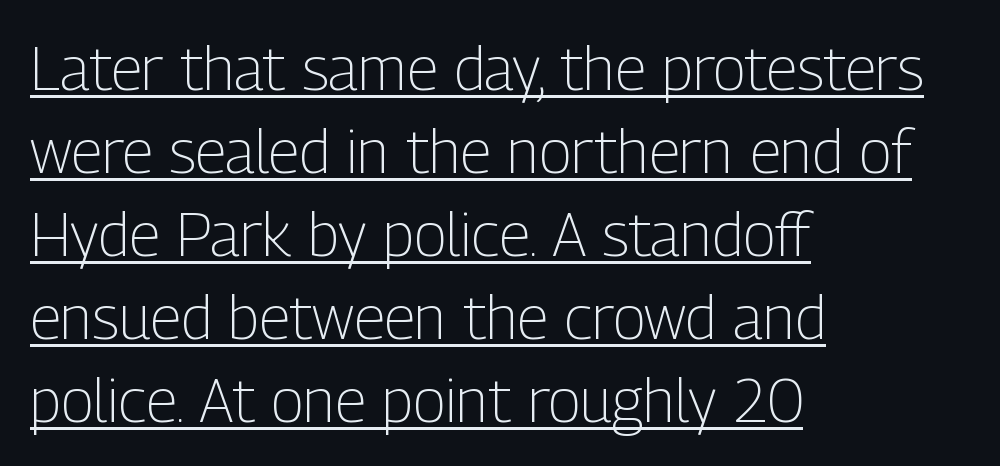
Between one letter and the next there's only the usual sliver of space. Each letter keeps its own natural width here, so spacing adapts to shape. Are there feet on the stems? There aren't — it's a sans. The setting favours the left margin, as ordinary paragraphs usually do. This is roman type, the default non-slanted kind.
